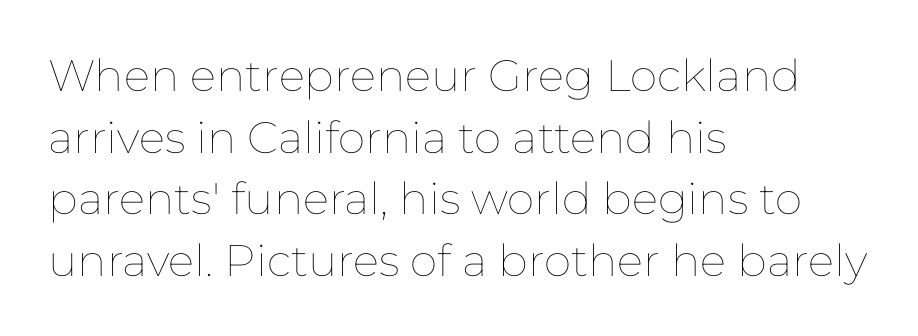
{"italic": "no", "bold": "no", "weight": "thin", "width": "normal", "stroke_contrast": "low", "x_height": "medium", "monospaced": "no", "underline": "no", "align": "left", "line_spacing": "normal", "line_spacing_ratio": 1.4, "letter_spacing": "normal", "letter_spacing_em": 0.0, "glyph_px": 44}
